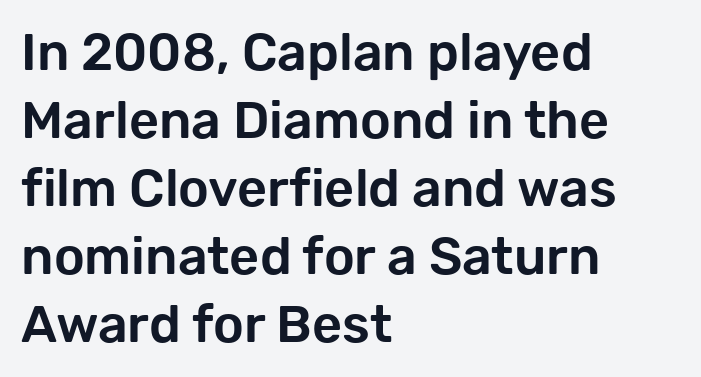
{"serif": "no", "italic": "no", "width": "normal", "stroke_contrast": "low", "x_height": "medium", "monospaced": "no", "underline": "no", "align": "left", "line_spacing": "normal", "line_spacing_ratio": 1.31, "letter_spacing": "normal", "letter_spacing_em": 0.0, "glyph_px": 52}
